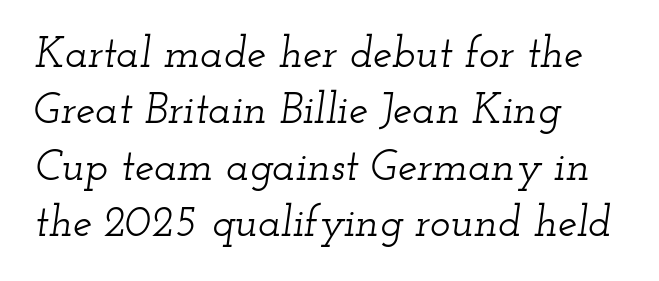
Q: Is the text italic (slanted)? A: Yes, it leans right by about 12 degrees.
Q: Is the typeface a serif or a sans-serif typeface? A: Serif.
Q: Is the text underlined? A: No.
Q: How is the paragraph aligned? A: Left-aligned.
Q: Is the spacing between letters normal or unusually wide? A: Normal.
Q: Is the spacing between lines tight, normal or loose? A: Normal.
Q: Width (condensed, normal, or wide)? A: Wide.
Q: Stroke contrast? A: Low.
Q: x-height? A: Small.
Q: Monospaced? A: No.
